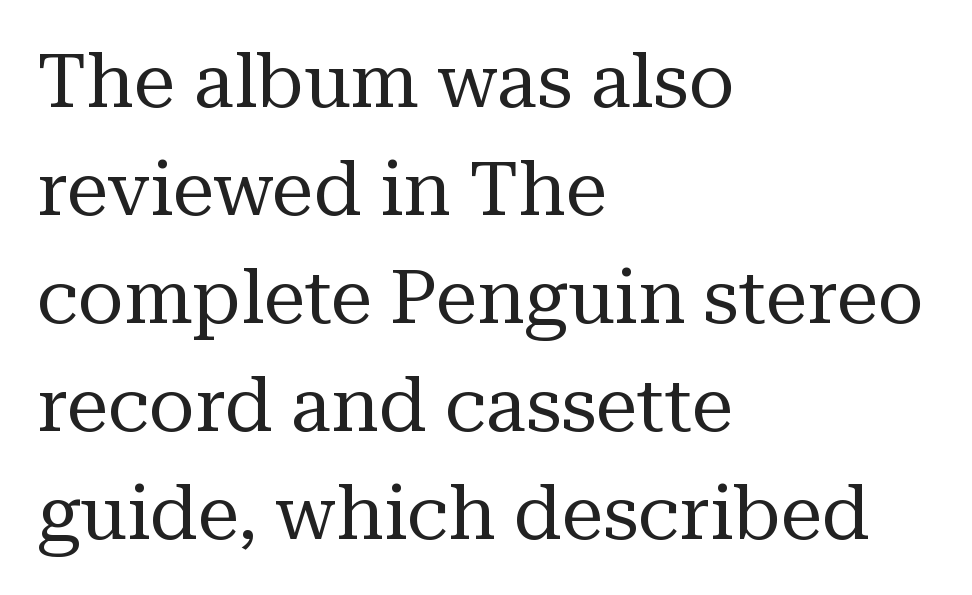
The image shows 75 px regular-weight serif type, upright; set left-aligned, normal line spacing (1.44x), normal letter spacing, not underlined; medium stroke contrast and a medium x-height.
